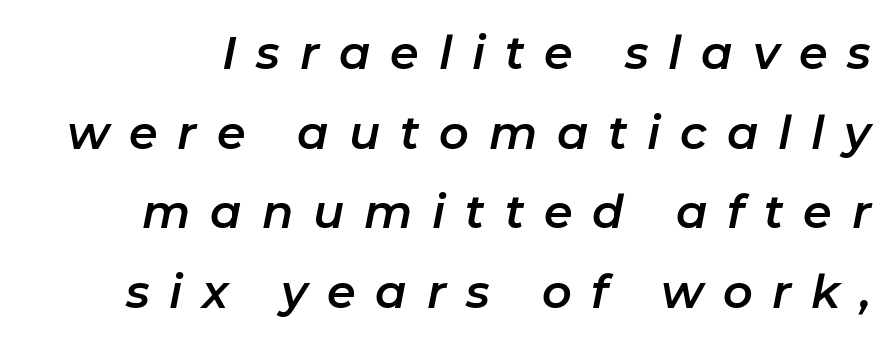
Notice how the stems are inclined rather than vertical — that's the hallmark of italics. You could not count columns in this text — the font is proportionally spaced. The space beneath each line is pristine and unruled. How are the letters spaced? Widely, with obvious added tracking.
